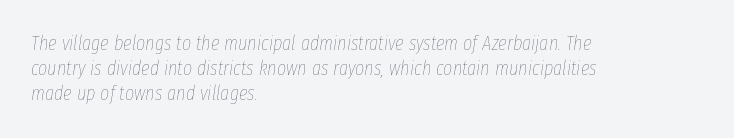
Q: Is the text bold? A: No.
Q: Is the text italic (slanted)? A: Yes, it leans right by about 8 degrees.
Q: Is the text underlined? A: No.
Q: How is the paragraph aligned? A: Left-aligned.
Q: Is the spacing between letters normal or unusually wide? A: Normal.
Q: Is the spacing between lines tight, normal or loose? A: Normal.
